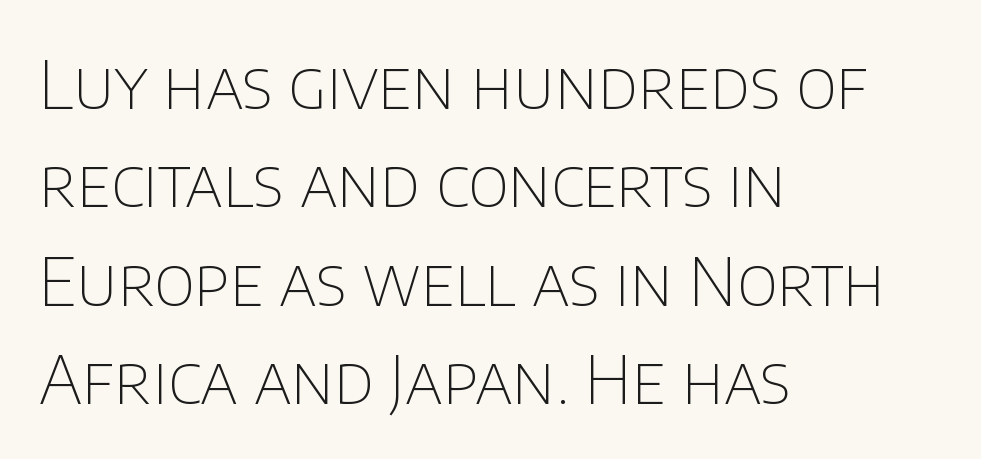
Q: Is the text bold? A: No.
Q: Is the text italic (slanted)? A: No, it is upright.
Q: Is the typeface a serif or a sans-serif typeface? A: Sans-serif.
Q: Is the text underlined? A: No.
Q: How is the paragraph aligned? A: Left-aligned.
Q: Is the spacing between letters normal or unusually wide? A: Normal.
Q: Is the spacing between lines tight, normal or loose? A: Normal.
Q: Width (condensed, normal, or wide)? A: Normal.
Q: Stroke contrast? A: Low.
Q: x-height? A: Large.
Q: Monospaced? A: No.
